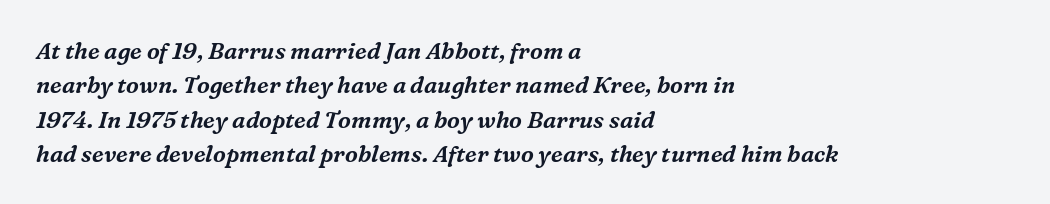
Quick note: italic. This rendering leaves character spacing at its baseline value. The setting favours the left margin, as ordinary paragraphs usually do. Underlining? Definitely not there. Does the leading feel generous? No, just average.
